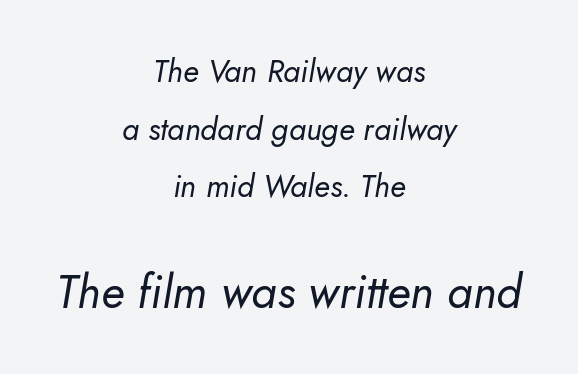
These lines are rendered in a variable-pitch font. Posture: slanted. Weight class: somewhere from thin through regular. This rendering leaves character spacing at its baseline value. The later block is typeset at a bigger size than the earlier block.
